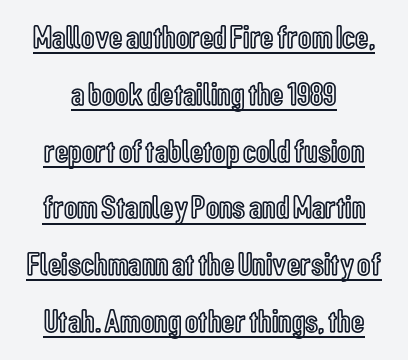
The image shows 33 px condensed type, upright; set line spacing 1.72x, normal letter spacing, underlined; a medium x-height.
